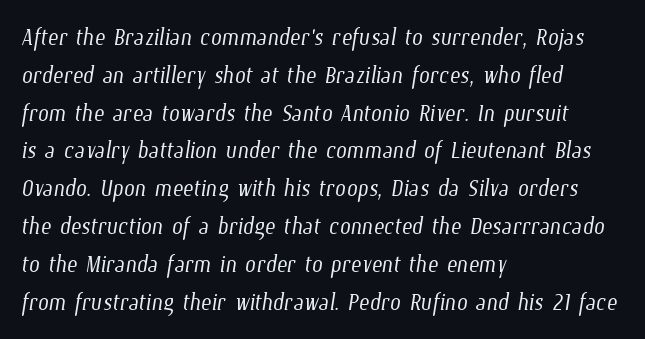
Which margin do the lines hug? The left one — the right edge is uneven. Each letter keeps its own natural width here, so spacing adapts to shape. This rendering leaves character spacing at its baseline value. Check the space under the baseline: it is left empty. Weight: not bold — regular or lighter.
